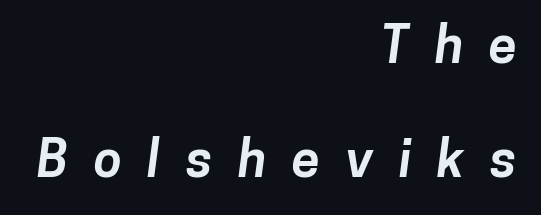
The image shows 51 px bold sans-serif type; set right-aligned, loose line spacing (2.24x), unusually wide letter spacing (+0.5 em), not underlined; low stroke contrast and a medium x-height.
